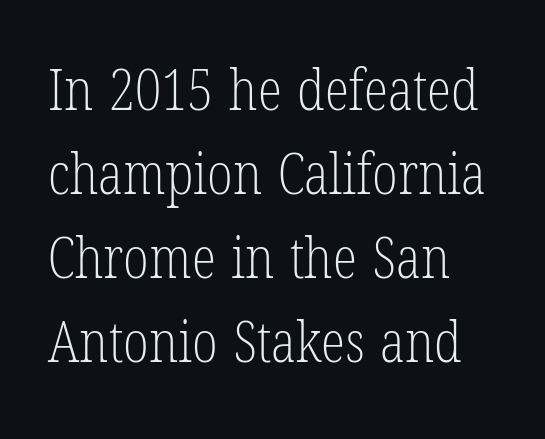
{"serif": "yes", "italic": "no", "bold": "no", "weight": "light", "width": "condensed", "stroke_contrast": "low", "x_height": "medium", "monospaced": "no", "underline": "no", "align": "left", "line_spacing": "normal", "line_spacing_ratio": 1.5, "letter_spacing": "normal", "letter_spacing_em": 0.0, "glyph_px": 56}
